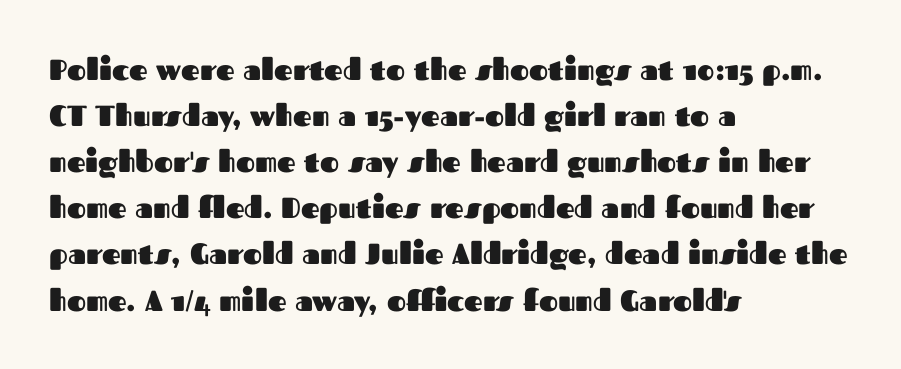
Q: Is the text bold? A: Yes.
Q: Is the text italic (slanted)? A: No, it is upright.
Q: Is the typeface a serif or a sans-serif typeface? A: Sans-serif.
Q: Is the text underlined? A: No.
Q: How is the paragraph aligned? A: Left-aligned.
Q: Is the spacing between letters normal or unusually wide? A: Normal.
Q: Is the spacing between lines tight, normal or loose? A: Normal.
Q: Width (condensed, normal, or wide)? A: Normal.
Q: Stroke contrast? A: Medium.
Q: x-height? A: Medium.
Q: Monospaced? A: No.
